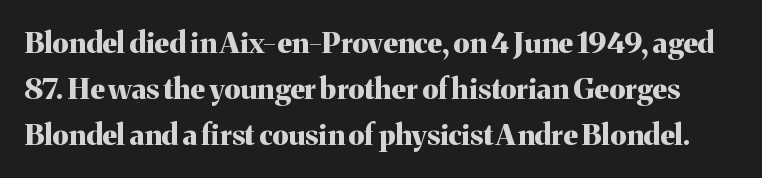
This is serif lettering, the kind often seen in printed books. What stands out about the letter spacing? Nothing — it is the standard amount. Do the characters align in a grid? No, the font is proportional. Does the lettering tilt? It doesn't — this is upright.
